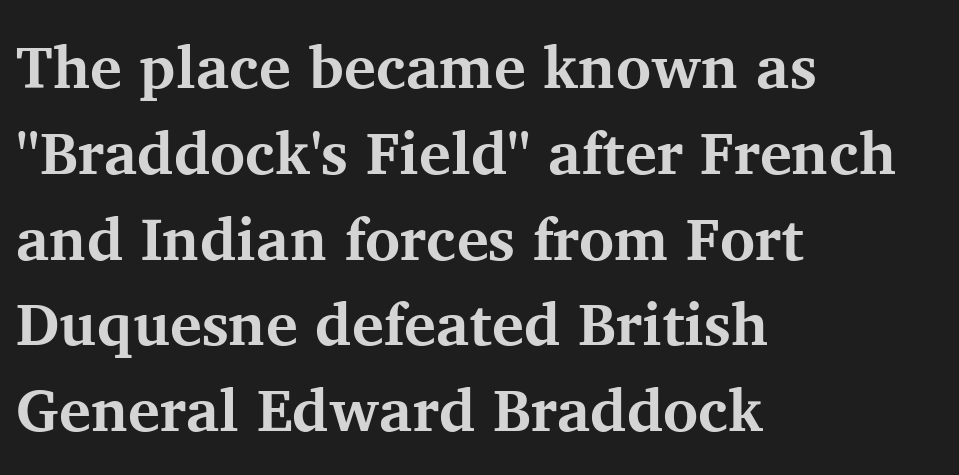
Q: Is the text bold? A: Yes.
Q: Is the text italic (slanted)? A: No, it is upright.
Q: Is the typeface a serif or a sans-serif typeface? A: Serif.
Q: Is the text underlined? A: No.
Q: How is the paragraph aligned? A: Left-aligned.
Q: Is the spacing between letters normal or unusually wide? A: Normal.
Q: Is the spacing between lines tight, normal or loose? A: Normal.
Q: Width (condensed, normal, or wide)? A: Normal.
Q: Stroke contrast? A: Medium.
Q: x-height? A: Medium.
Q: Monospaced? A: No.
